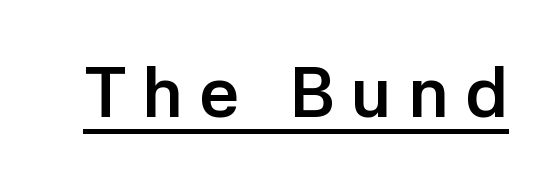
Serif or sans? Sans — the stroke terminals are bare. Here the designer chose a conventional face with non-uniform glyph widths. Emphasis by weight is at full strength: bold. This is underlined copy, the kind a proofreader might mark for attention. Inter-character spacing is expanded well beyond the font's built-in metrics. Does the lettering tilt? It doesn't — this is upright.
